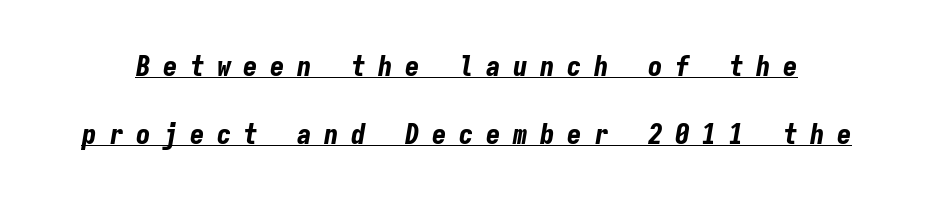
The image shows 29 px bold, condensed type, italic (leaning right), monospaced; set loose line spacing (2.33x), unusually wide letter spacing (+0.43 em), underlined; low stroke contrast and a medium x-height.
